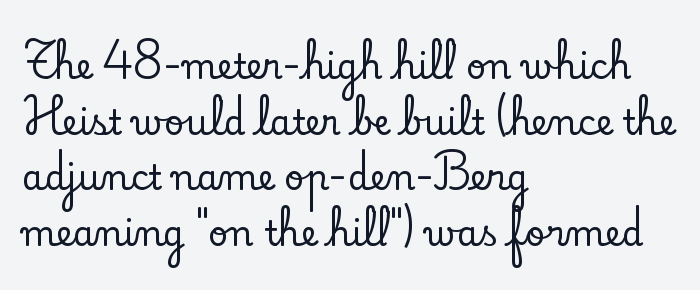
These lines sit exactly where default settings would place them. You could not count columns in this text — the font is proportionally spaced. Old-style or modern, the face here clearly has serifs. Honestly, the letter spacing is just normal — you wouldn't notice it. The text block is weighted toward the left margin, trailing off unevenly rightward.
